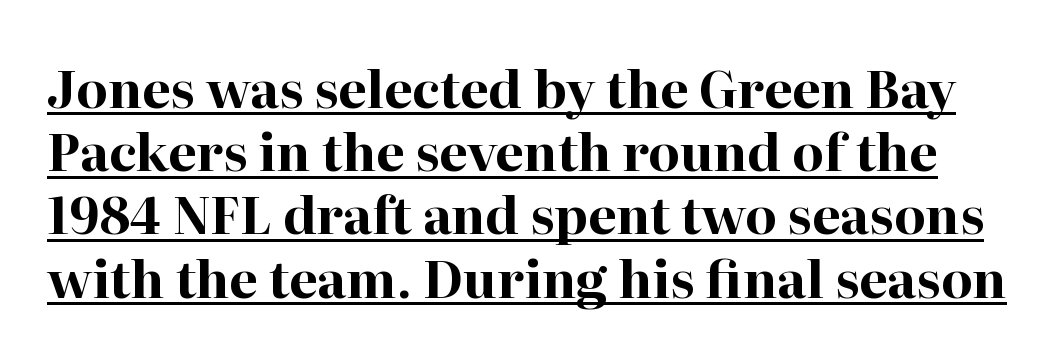
{"serif": "yes", "italic": "no", "bold": "yes", "weight": "bold", "width": "normal", "stroke_contrast": "high", "x_height": "medium", "monospaced": "no", "underline": "yes", "line_spacing_ratio": 1.24, "letter_spacing": "normal", "letter_spacing_em": 0.0, "glyph_px": 51}
